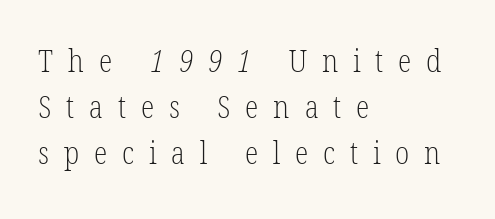
The designer went with a serif here, giving each stem small feet. Weight: regular or lighter. The glyphs are unaccompanied by any horizontal stroke below them. Loose tracking; the words dissolve into strings of separated letters.
